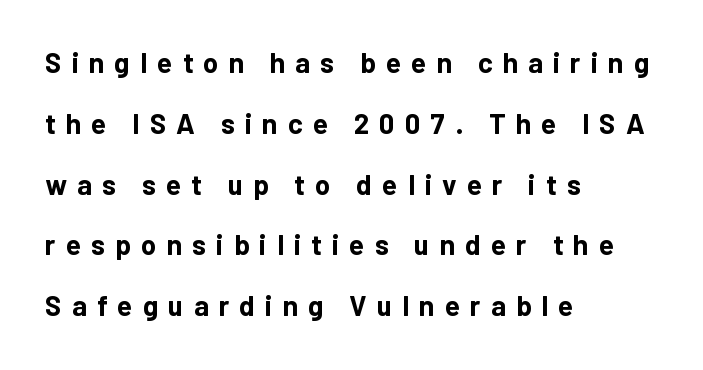
Q: Is the text bold? A: Yes.
Q: Is the text italic (slanted)? A: No, it is upright.
Q: Is the typeface a serif or a sans-serif typeface? A: Sans-serif.
Q: Is the text underlined? A: No.
Q: How is the paragraph aligned? A: Left-aligned.
Q: Is the spacing between letters normal or unusually wide? A: Unusually wide.
Q: Is the spacing between lines tight, normal or loose? A: Loose.
Q: Width (condensed, normal, or wide)? A: Normal.
Q: Stroke contrast? A: Low.
Q: x-height? A: Medium.
Q: Monospaced? A: No.
